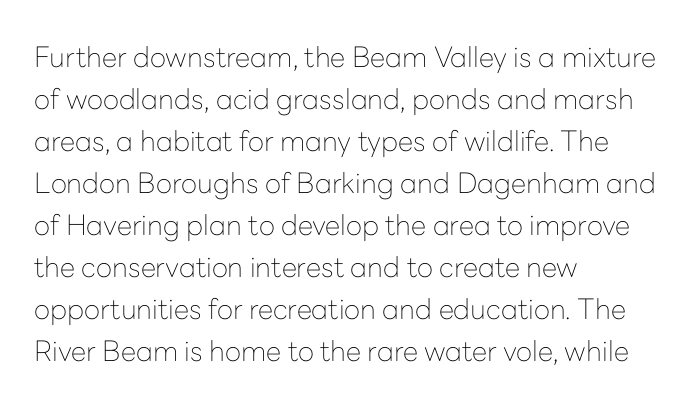
Between one letter and the next there's only the usual sliver of space. The passage is arranged the way most books set body copy — flush left. A typesetter would mark this as roman, not italic. The font family rendered here belongs to the sans-serif group.
